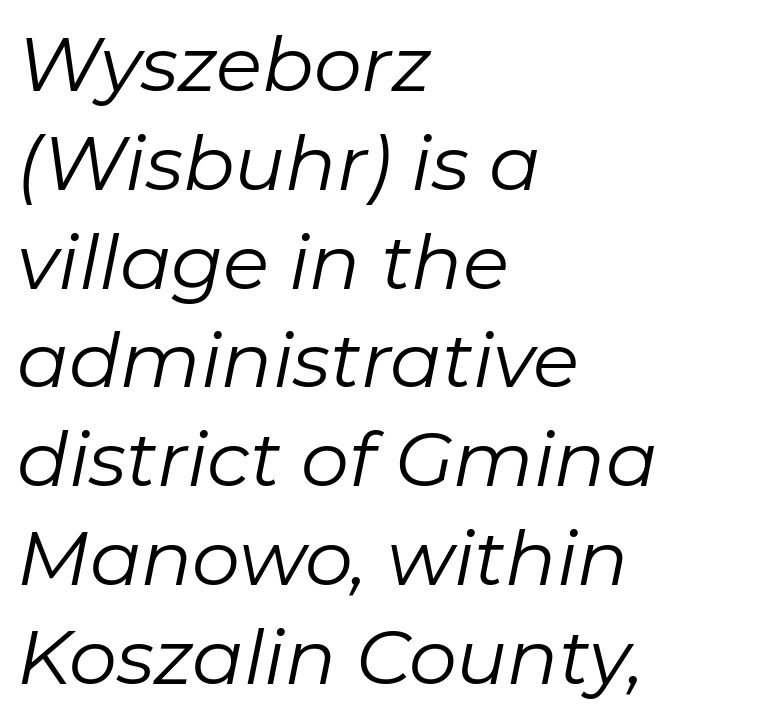
One glance says typical: line gaps are just what's usual. Check the space under the baseline: it is left empty. The rendering keeps characters at their native spacing. Compared with ordinary roman type, these characters are visibly tilted. The face used here is proportionally spaced, like ordinary book or web type. Letters have the restrained weight of plain body copy at most.
